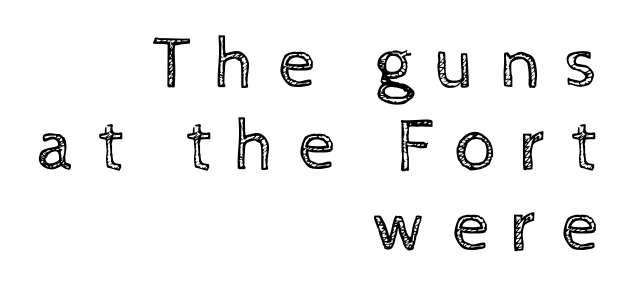
The image shows 75 px regular-weight type, upright; set right-aligned, tight line spacing (1.09x), unusually wide letter spacing (+0.29 em), not underlined; a medium x-height.
